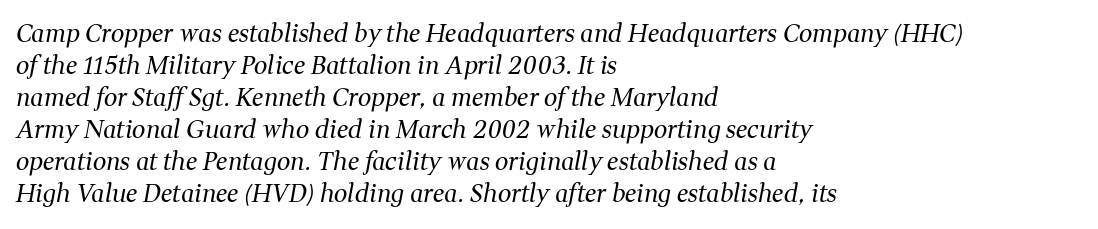
The image shows 24 px text type, italic (leaning right); set left-aligned, normal line spacing (1.33x), normal letter spacing, not underlined.
